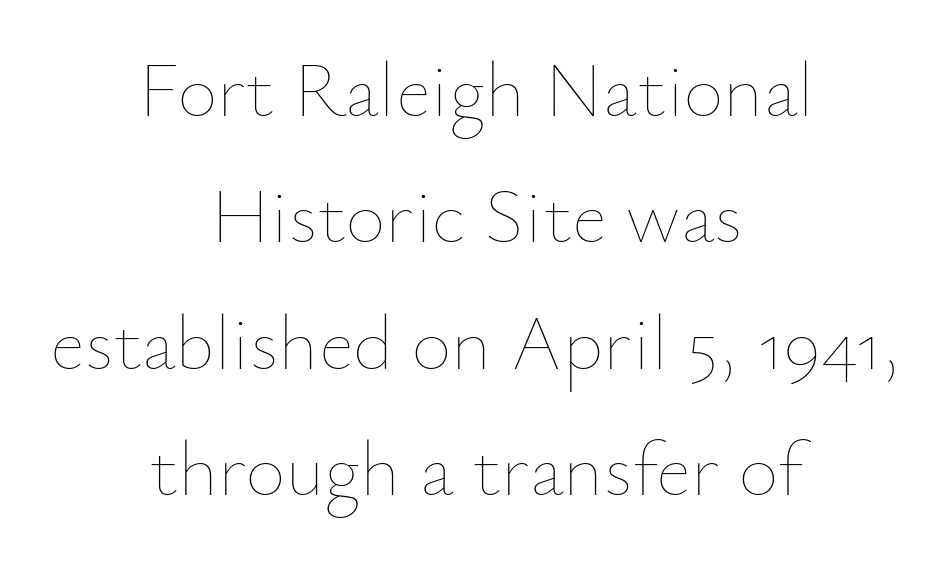
Q: Is the text bold? A: No.
Q: Is the text italic (slanted)? A: No, it is upright.
Q: Is the text underlined? A: No.
Q: How is the paragraph aligned? A: Centered.
Q: Is the spacing between letters normal or unusually wide? A: Normal.
Q: Is the spacing between lines tight, normal or loose? A: Normal.
Q: Width (condensed, normal, or wide)? A: Normal.
Q: Stroke contrast? A: Low.
Q: x-height? A: Small.
Q: Monospaced? A: No.
